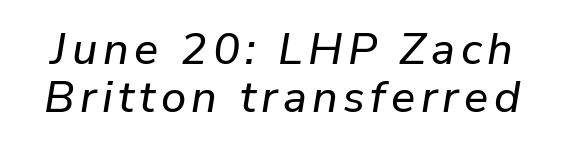
The letters are slanted; this is an italic face. What's the leading like? Squeezed, with rows nearly overlapping. Here the designer chose a conventional face with non-uniform glyph widths. Check under the words: just untouched page.
